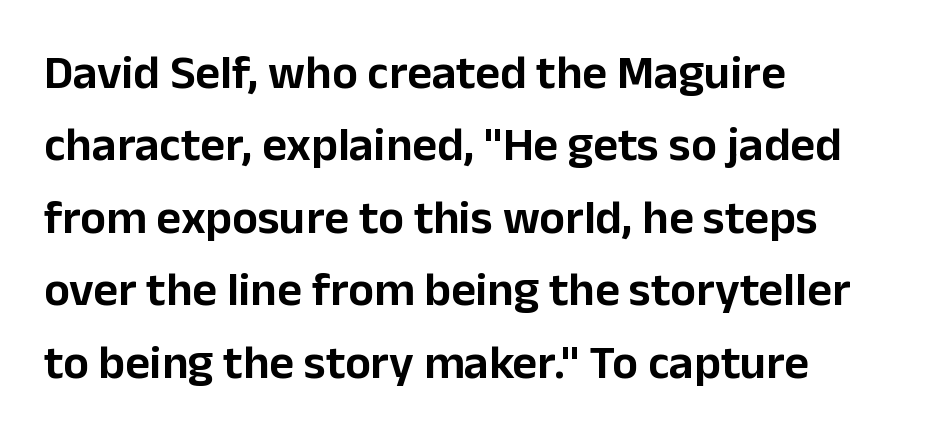
Q: Is the text italic (slanted)? A: No, it is upright.
Q: Is the typeface a serif or a sans-serif typeface? A: Sans-serif.
Q: Is the text underlined? A: No.
Q: How is the paragraph aligned? A: Left-aligned.
Q: Is the spacing between letters normal or unusually wide? A: Normal.
Q: Is the spacing between lines tight, normal or loose? A: Normal.
Q: Width (condensed, normal, or wide)? A: Normal.
Q: Stroke contrast? A: Low.
Q: x-height? A: Medium.
Q: Monospaced? A: No.
